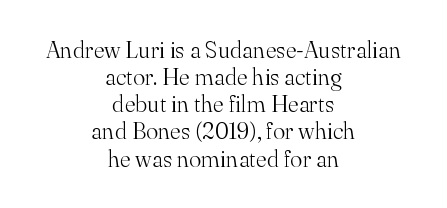
The image shows 23 px text type, upright; set centered, line spacing 1.18x, normal letter spacing, not underlined.
